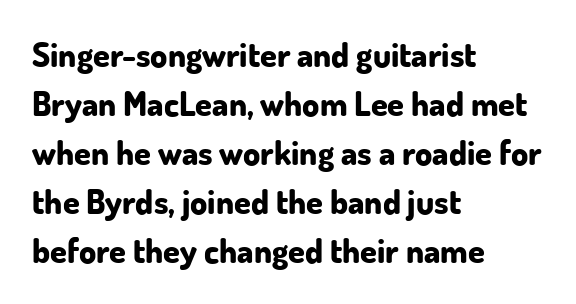
Casual observation: everything's shoved over to the left. Line spacing here is normal. Looks like regular typesetting: each glyph gets only the width it needs. The zone under the glyphs is completely vacant. The font family rendered here belongs to the sans-serif group.
